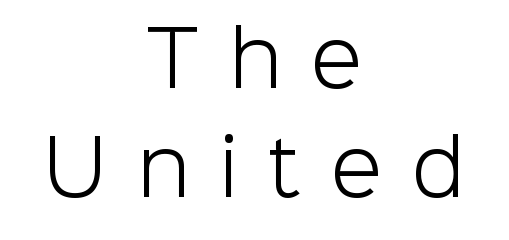
{"serif": "no", "italic": "no", "bold": "no", "weight": "light", "width": "normal", "stroke_contrast": "low", "x_height": "medium", "monospaced": "no", "underline": "no", "align": "center", "line_spacing": "normal", "line_spacing_ratio": 1.46, "letter_spacing": "wide", "letter_spacing_em": 0.4, "glyph_px": 75}
